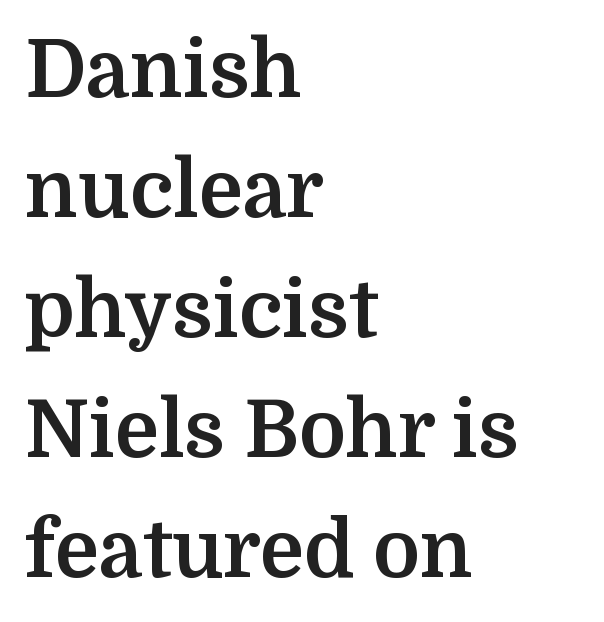
The line texture is even and compact thanks to regular tracking. The axis of the letterforms is exactly vertical. Descenders hang freely into open space. What kind of face is this? One with serifs.
